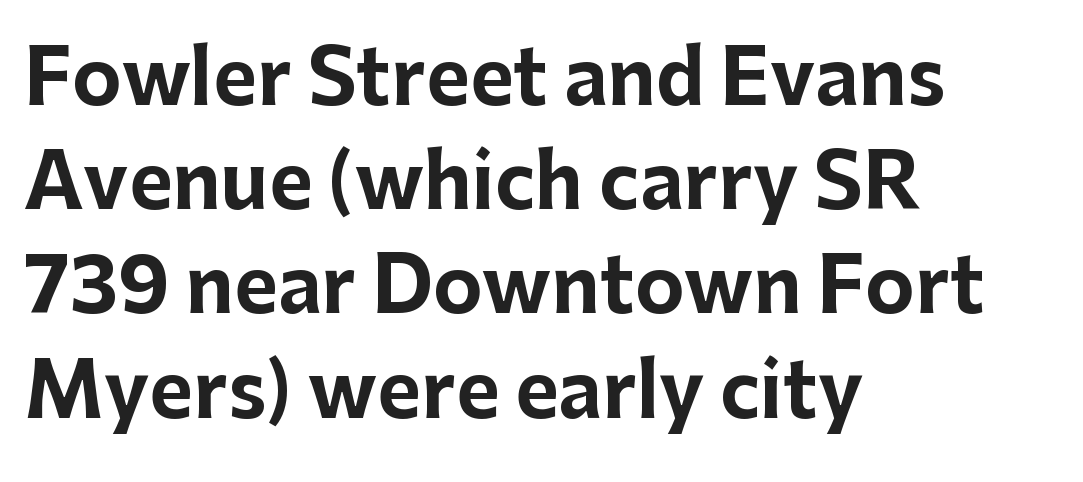
Q: Is the text bold? A: Yes.
Q: Is the text italic (slanted)? A: No, it is upright.
Q: Is the typeface a serif or a sans-serif typeface? A: Sans-serif.
Q: Is the text underlined? A: No.
Q: How is the paragraph aligned? A: Left-aligned.
Q: Is the spacing between letters normal or unusually wide? A: Normal.
Q: Is the spacing between lines tight, normal or loose? A: Normal.
Q: Width (condensed, normal, or wide)? A: Normal.
Q: Stroke contrast? A: Low.
Q: x-height? A: Medium.
Q: Monospaced? A: No.
